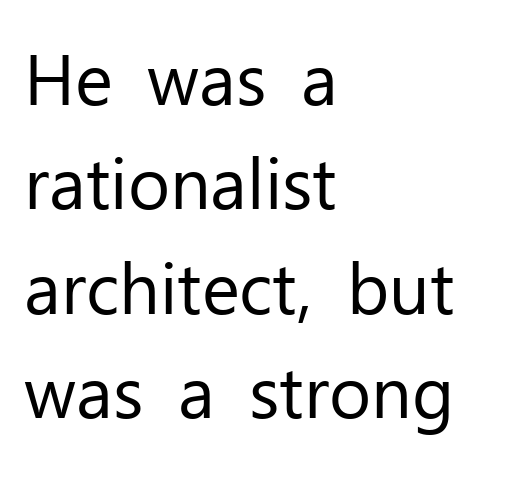
The image shows 72 px regular-weight sans-serif type, upright; set left-aligned, normal line spacing (1.45x), normal letter spacing, not underlined; low stroke contrast and a medium x-height.
